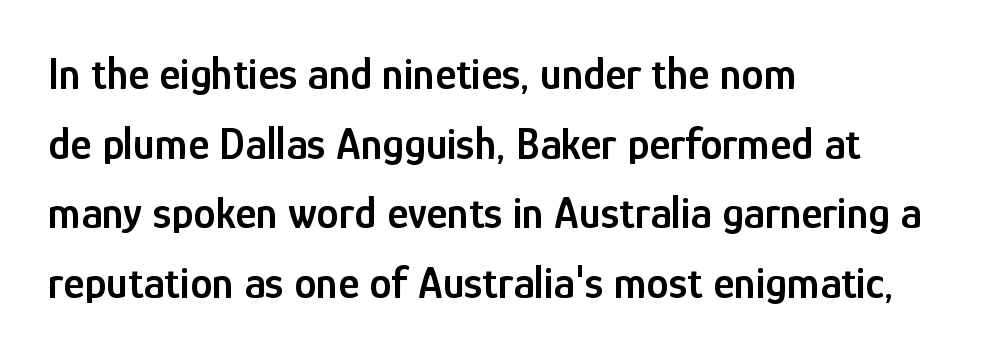
{"serif": "no", "italic": "no", "bold": "semi", "weight": "semibold", "width": "condensed", "stroke_contrast": "low", "x_height": "medium", "monospaced": "no", "underline": "no", "align": "left", "line_spacing": "normal", "line_spacing_ratio": 1.55, "letter_spacing": "normal", "letter_spacing_em": 0.0, "glyph_px": 45}
